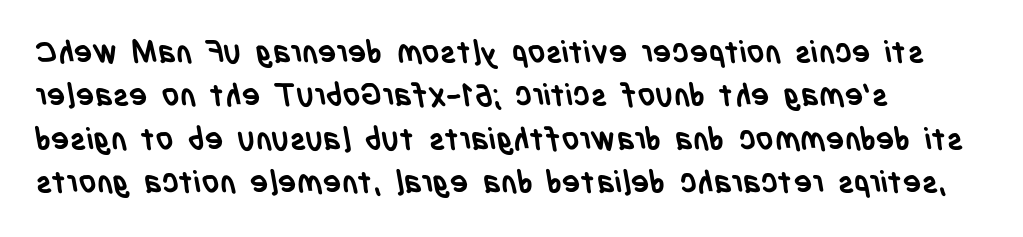
The passage shown is not underscored anywhere. The typesetter chose a ragged-right arrangement here. Stroke terminals: plain, sans-serif. The face used here is rendered with its standard letterfit. Looks like regular typesetting: each glyph gets only the width it needs. One glance says typical: line gaps are just what's usual.
